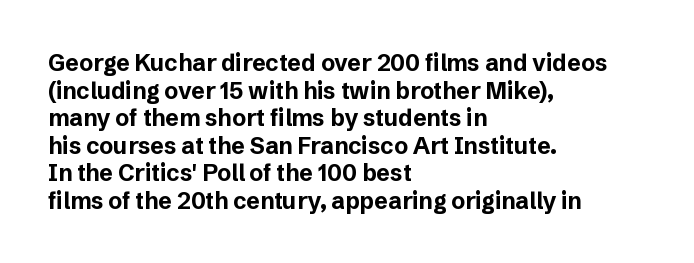
The image shows 23 px bold type, upright; set left-aligned, line spacing 1.2x, normal letter spacing, not underlined.
